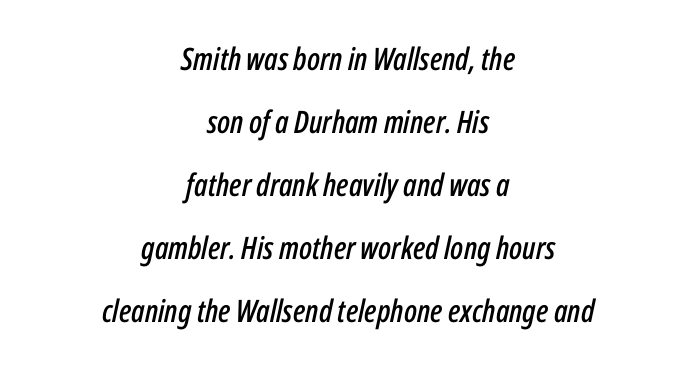
The image shows 31 px condensed type, italic (leaning right); set centered, loose line spacing (2.03x), normal letter spacing, not underlined; low stroke contrast and a medium x-height.
